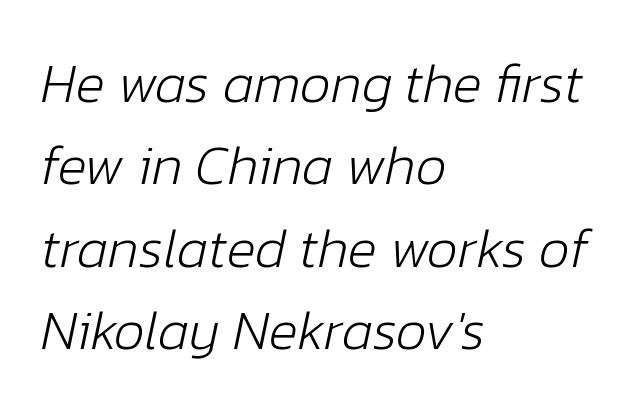
Q: Is the text bold? A: No.
Q: Is the text italic (slanted)? A: Yes, it leans right by about 12 degrees.
Q: Is the text underlined? A: No.
Q: How is the paragraph aligned? A: Left-aligned.
Q: Is the spacing between letters normal or unusually wide? A: Normal.
Q: Is the spacing between lines tight, normal or loose? A: Normal.
Q: Width (condensed, normal, or wide)? A: Normal.
Q: Stroke contrast? A: Low.
Q: x-height? A: Medium.
Q: Monospaced? A: No.
